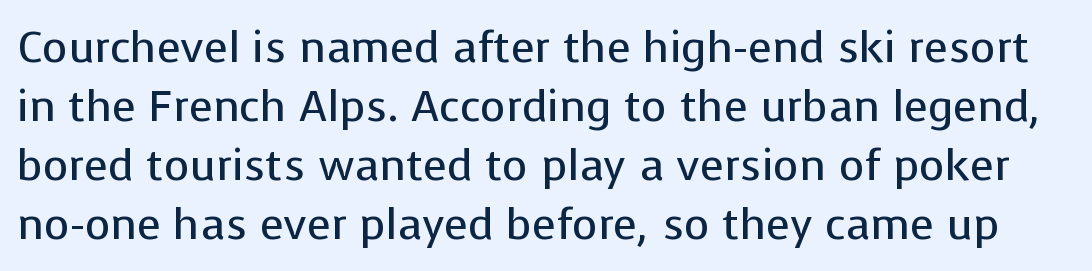
{"serif": "no", "italic": "no", "bold": "no", "weight": "regular", "width": "normal", "stroke_contrast": "low", "x_height": "medium", "monospaced": "no", "underline": "no", "line_spacing": "normal", "line_spacing_ratio": 1.34, "letter_spacing": "normal", "letter_spacing_em": 0.0, "glyph_px": 44}
